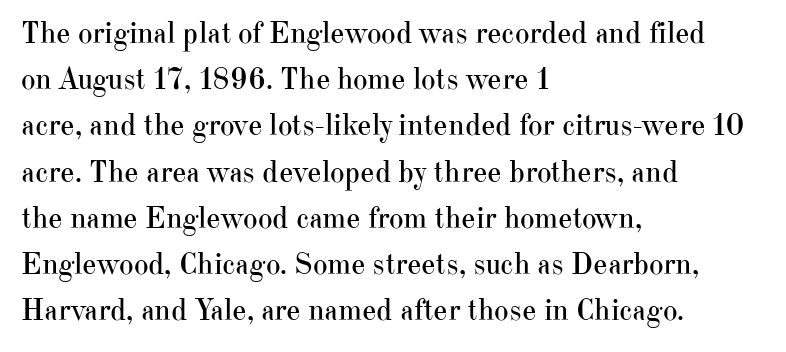
Q: Is the text bold? A: No.
Q: Is the text italic (slanted)? A: No, it is upright.
Q: Is the typeface a serif or a sans-serif typeface? A: Serif.
Q: Is the text underlined? A: No.
Q: How is the paragraph aligned? A: Left-aligned.
Q: Is the spacing between letters normal or unusually wide? A: Normal.
Q: Is the spacing between lines tight, normal or loose? A: Normal.
Q: Width (condensed, normal, or wide)? A: Normal.
Q: Stroke contrast? A: High.
Q: x-height? A: Small.
Q: Monospaced? A: No.
